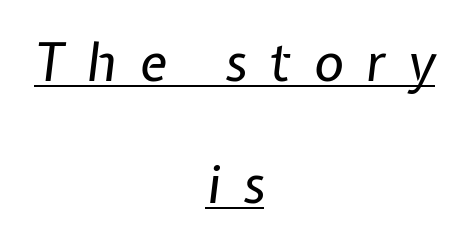
The image shows 52 px regular-weight type, italic (leaning right); set centered, loose line spacing (2.34x), unusually wide letter spacing (+0.43 em), underlined; low stroke contrast and a medium x-height.
